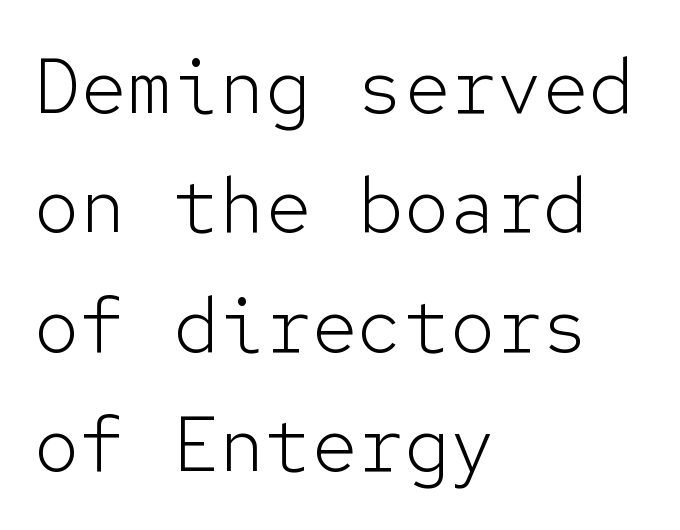
Letters rest on an invisible, unmarked baseline. The letters stand upright; this is a roman face. Each word holds together tightly as a unit, with standard inter-letter gaps. These lines stack with their left ends in a neat column.
